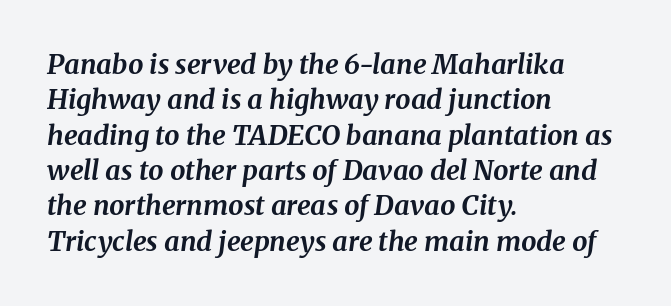
Q: Is the text bold? A: Yes.
Q: Is the text italic (slanted)? A: Yes, it leans right by about 8 degrees.
Q: Is the text underlined? A: No.
Q: How is the paragraph aligned? A: Left-aligned.
Q: Is the spacing between letters normal or unusually wide? A: Normal.
Q: Is the spacing between lines tight, normal or loose? A: Normal.
